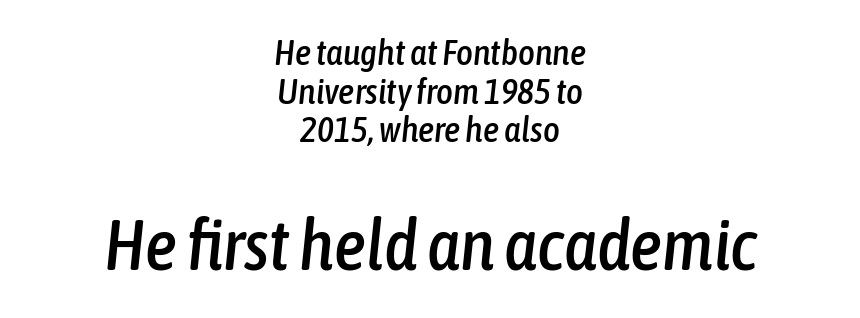
Q: Is the text italic (slanted)? A: Yes, it leans right by about 6 degrees.
Q: Is the text underlined? A: No.
Q: How is the paragraph aligned? A: Centered.
Q: Is the spacing between letters normal or unusually wide? A: Normal.
Q: Is the spacing between lines tight, normal or loose? A: Tight.
Q: Which block of text is set in a larger size, the first (top) or the second (bottom)? A: The second (bottom) one.
Q: Width (condensed, normal, or wide)? A: Condensed.
Q: Stroke contrast? A: Low.
Q: x-height? A: Medium.
Q: Monospaced? A: No.
